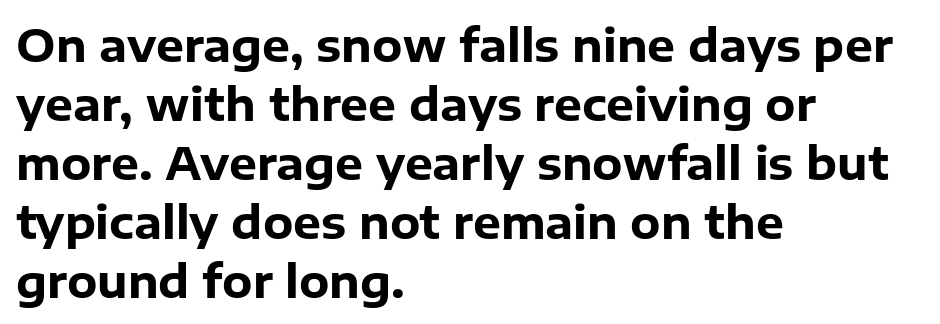
{"serif": "no", "italic": "no", "bold": "yes", "weight": "heavy", "width": "normal", "stroke_contrast": "low", "x_height": "medium", "monospaced": "no", "underline": "no", "align": "left", "line_spacing": "normal", "line_spacing_ratio": 1.34, "letter_spacing": "normal", "letter_spacing_em": 0.0, "glyph_px": 44}
